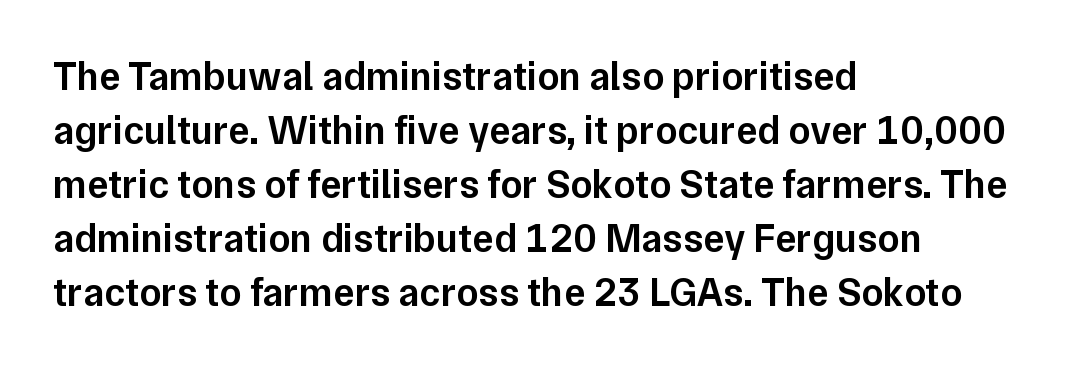
The image shows 40 px semibold sans-serif type, upright; set left-aligned, normal line spacing (1.35x), normal letter spacing, not underlined; low stroke contrast and a medium x-height.
